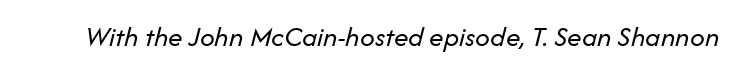
The image shows 29 px regular-weight type, italic (leaning right); set normal letter spacing, not underlined; low stroke contrast and a medium x-height.
